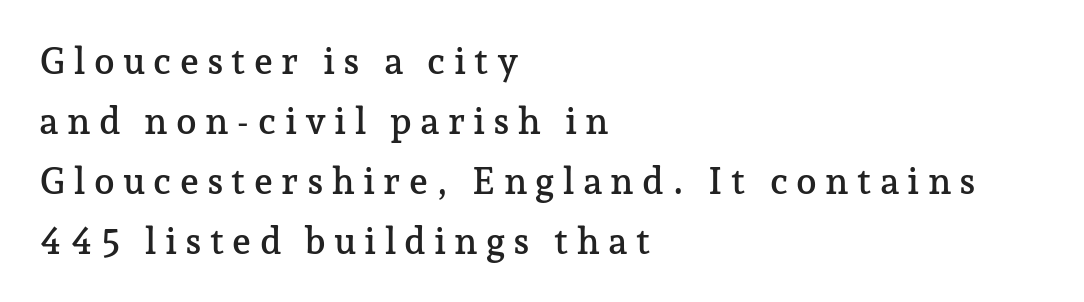
The image shows 37 px serif type, upright; set left-aligned, normal line spacing (1.62x), unusually wide letter spacing (+0.22 em), not underlined; low stroke contrast and a medium x-height.
